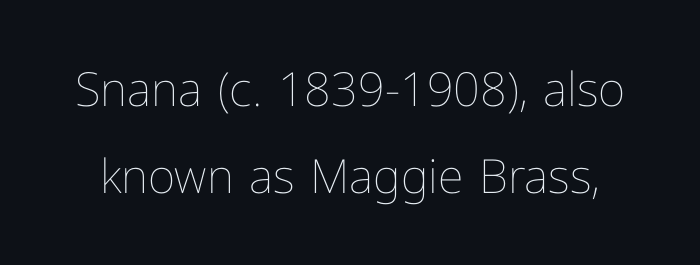
Q: Is the text bold? A: No.
Q: Is the text italic (slanted)? A: No, it is upright.
Q: Is the text underlined? A: No.
Q: Is the spacing between letters normal or unusually wide? A: Normal.
Q: Width (condensed, normal, or wide)? A: Normal.
Q: Stroke contrast? A: Low.
Q: x-height? A: Medium.
Q: Monospaced? A: No.
